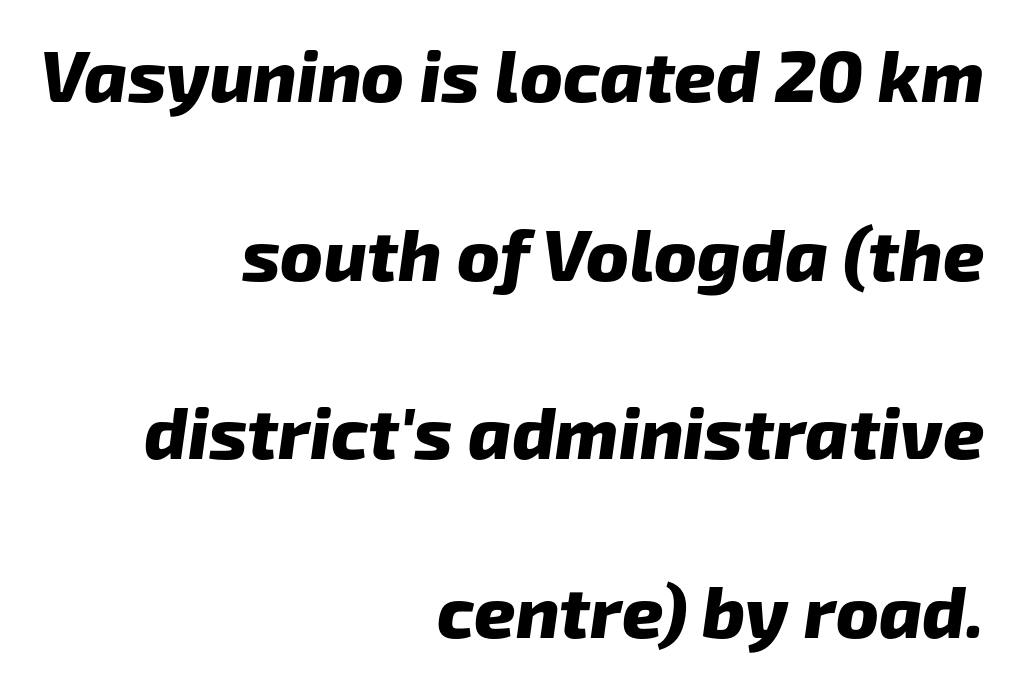
Underlining? Definitely not there. Looks like regular typesetting: each glyph gets only the width it needs. Heavy, bold letterforms. The gaps between neighbouring characters are ordinary and unremarkable. Right-aligned paragraph, ragged on the left.
